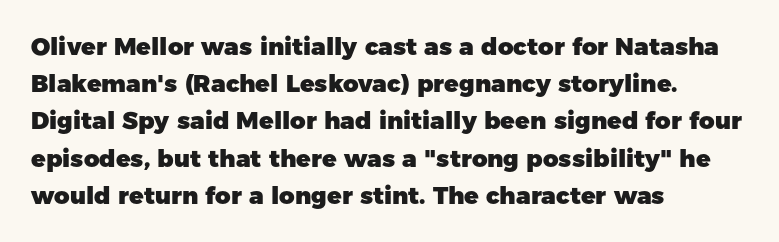
{"italic": "no", "bold": "yes", "underline": "no", "align": "left", "line_spacing": "normal", "line_spacing_ratio": 1.55, "letter_spacing": "normal", "letter_spacing_em": 0.0, "glyph_px": 24}
